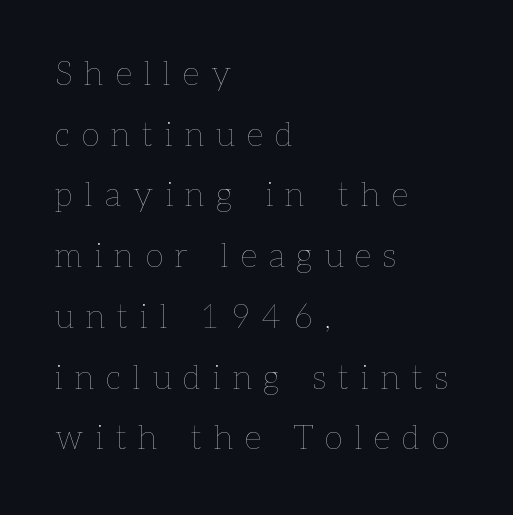
The image shows 33 px thin type, upright; set left-aligned, line spacing 1.84x, unusually wide letter spacing (+0.37 em), not underlined; low stroke contrast and a medium x-height.
